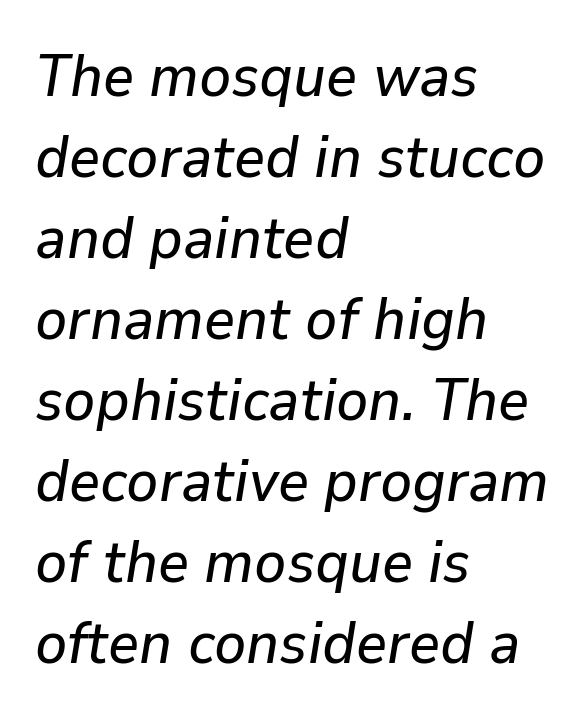
The image shows 60 px text type, italic (leaning right); set left-aligned, normal line spacing (1.35x), normal letter spacing, not underlined; low stroke contrast and a medium x-height.
